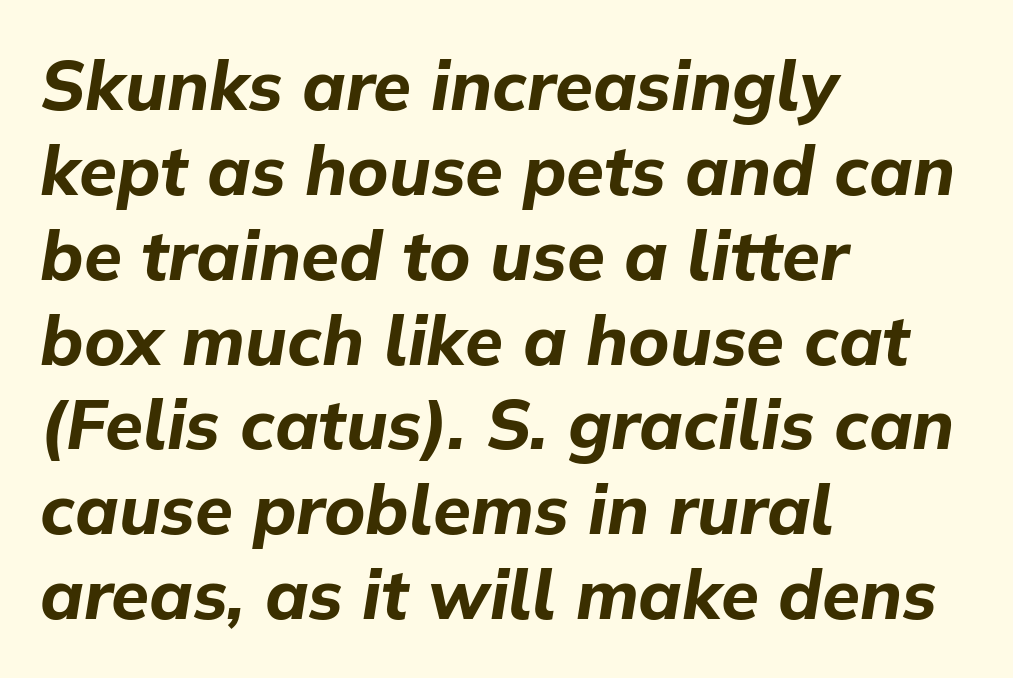
Q: Is the text bold? A: Yes.
Q: Is the text italic (slanted)? A: Yes, it leans right by about 9 degrees.
Q: Is the text underlined? A: No.
Q: How is the paragraph aligned? A: Left-aligned.
Q: Is the spacing between letters normal or unusually wide? A: Normal.
Q: Width (condensed, normal, or wide)? A: Normal.
Q: Stroke contrast? A: Low.
Q: x-height? A: Medium.
Q: Monospaced? A: No.
